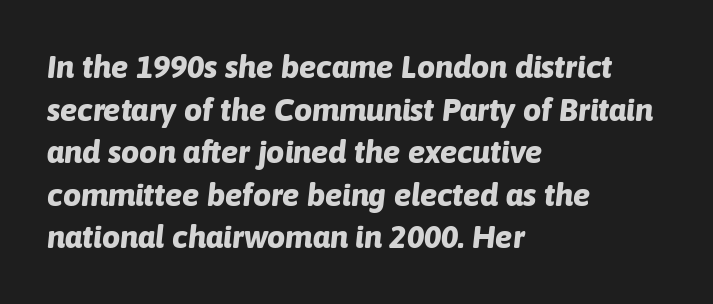
Its strokes are broad and dark, the hallmark of bold type. The space directly below the letters is spotless. The lines sit at an ordinary, default distance from one another. The horizontal fit of the characters is conventional and even. Posture: slanted. Short and long lines alike share a common starting point at left.
